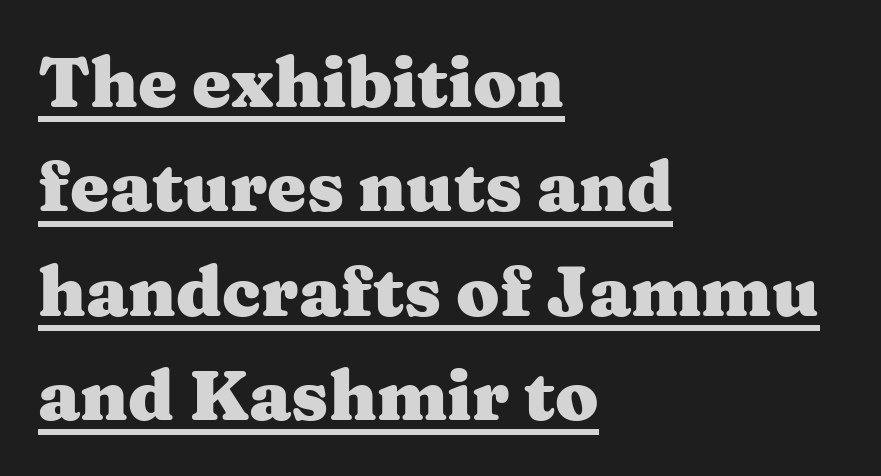
Q: Is the text bold? A: Yes.
Q: Is the text italic (slanted)? A: No, it is upright.
Q: Is the typeface a serif or a sans-serif typeface? A: Serif.
Q: Is the text underlined? A: Yes.
Q: How is the paragraph aligned? A: Left-aligned.
Q: Is the spacing between letters normal or unusually wide? A: Normal.
Q: Is the spacing between lines tight, normal or loose? A: Normal.
Q: Width (condensed, normal, or wide)? A: Wide.
Q: Stroke contrast? A: Medium.
Q: x-height? A: Medium.
Q: Monospaced? A: No.
